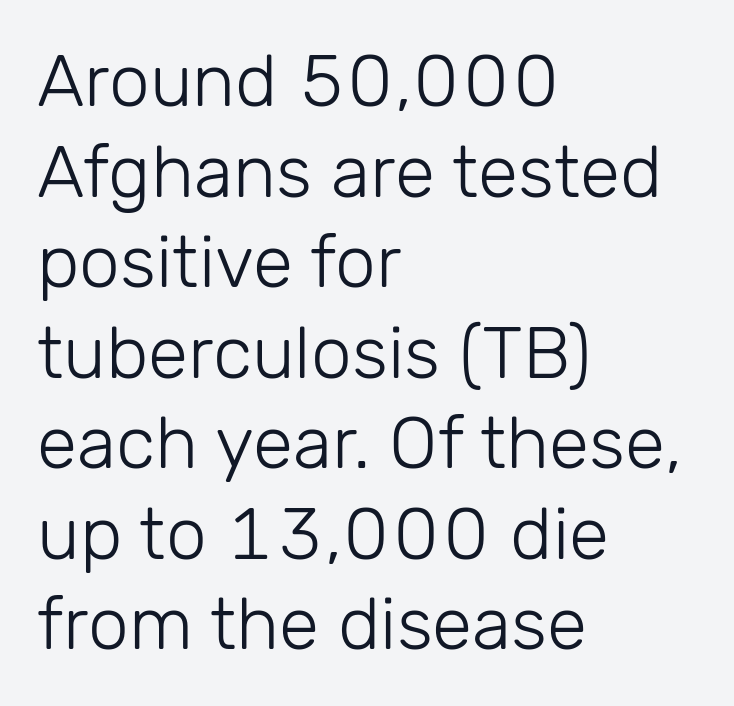
The image shows 73 px light sans-serif type, upright; set left-aligned, line spacing 1.24x, normal letter spacing, not underlined; low stroke contrast and a medium x-height.
